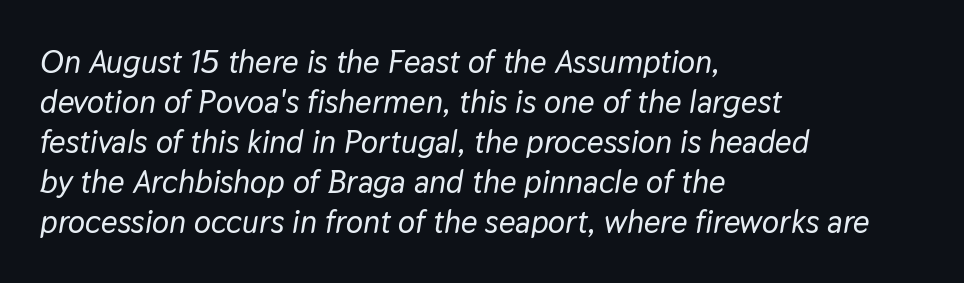
The image shows 32 px text type, italic (leaning right); set left-aligned, normal line spacing (1.25x), normal letter spacing, not underlined; low stroke contrast and a medium x-height.
